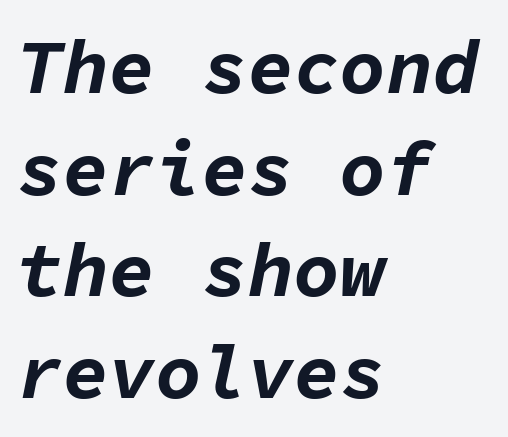
The image shows 77 px bold type, italic (leaning right), monospaced; set left-aligned, normal line spacing (1.32x), normal letter spacing, not underlined; low stroke contrast and a medium x-height.
